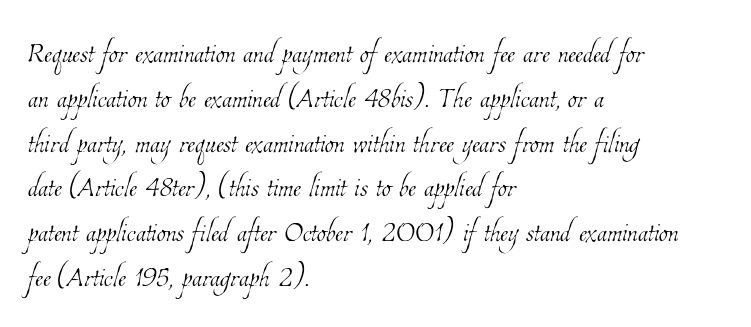
{"bold": "no", "weight": "thin", "width": "condensed", "stroke_contrast": "low", "x_height": "medium", "monospaced": "no", "underline": "no", "align": "left", "line_spacing_ratio": 1.21, "letter_spacing": "normal", "letter_spacing_em": 0.0, "glyph_px": 37}
